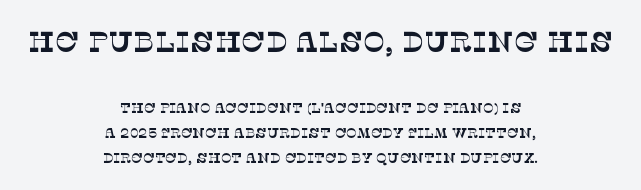
Caption: standard tracking, unaltered. Little horizontal feet cap the strokes, marking this as serif type. Larger block? The one above; the one below is distinctly smaller. The rendering positions every line midway between the sides.
